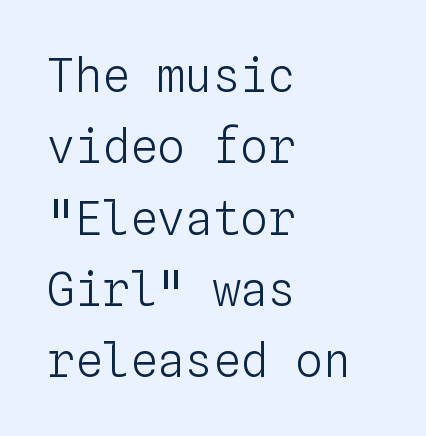
Q: Is the text bold? A: No.
Q: Is the text italic (slanted)? A: No, it is upright.
Q: Is the text underlined? A: No.
Q: How is the paragraph aligned? A: Left-aligned.
Q: Is the spacing between letters normal or unusually wide? A: Normal.
Q: Is the spacing between lines tight, normal or loose? A: Normal.
Q: Width (condensed, normal, or wide)? A: Normal.
Q: Stroke contrast? A: Low.
Q: x-height? A: Medium.
Q: Monospaced? A: Yes.
